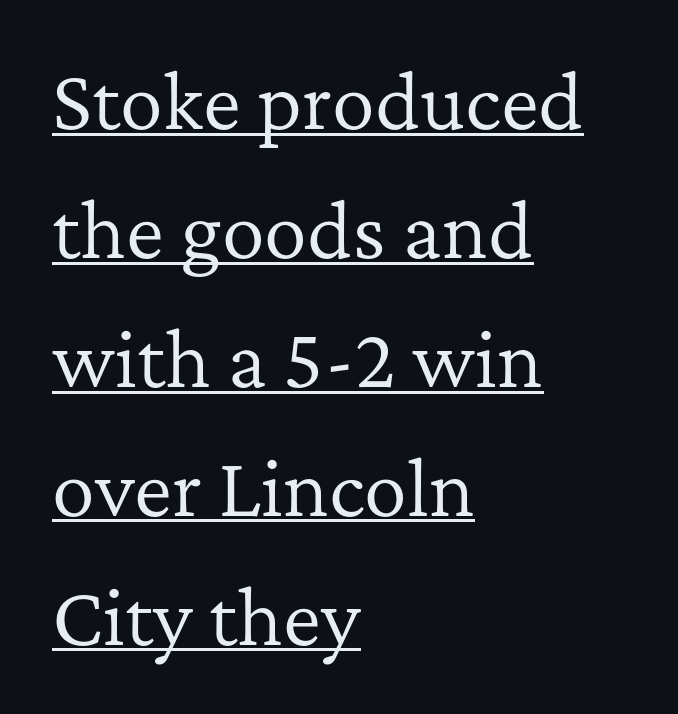
{"serif": "yes", "italic": "no", "bold": "no", "weight": "regular", "width": "normal", "stroke_contrast": "low", "x_height": "medium", "monospaced": "no", "underline": "yes", "align": "left", "line_spacing_ratio": 1.79, "letter_spacing": "normal", "letter_spacing_em": 0.0, "glyph_px": 72}
